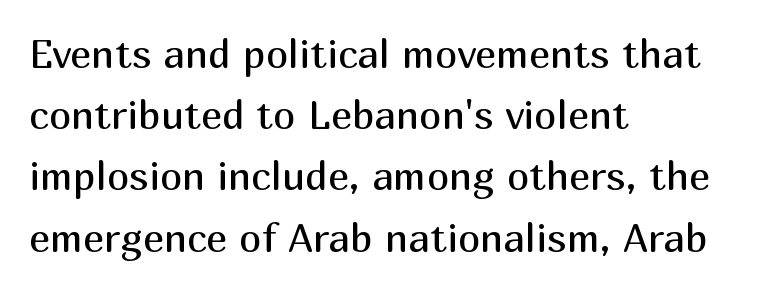
{"serif": "no", "italic": "no", "bold": "no", "weight": "regular", "width": "normal", "stroke_contrast": "medium", "x_height": "medium", "monospaced": "no", "underline": "no", "align": "left", "line_spacing": "normal", "line_spacing_ratio": 1.53, "letter_spacing": "normal", "letter_spacing_em": 0.0, "glyph_px": 40}
